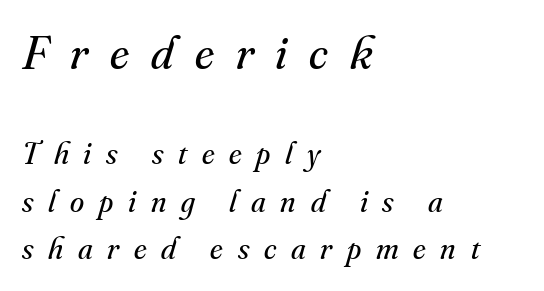
Q: Is the text bold? A: No.
Q: Is the text italic (slanted)? A: Yes, it leans right by about 16 degrees.
Q: Is the typeface a serif or a sans-serif typeface? A: Serif.
Q: Is the text underlined? A: No.
Q: How is the paragraph aligned? A: Left-aligned.
Q: Is the spacing between letters normal or unusually wide? A: Unusually wide.
Q: Is the spacing between lines tight, normal or loose? A: Normal.
Q: Which block of text is set in a larger size, the first (top) or the second (bottom)? A: The first (top) one.
Q: Width (condensed, normal, or wide)? A: Normal.
Q: Stroke contrast? A: Medium.
Q: x-height? A: Small.
Q: Monospaced? A: No.
